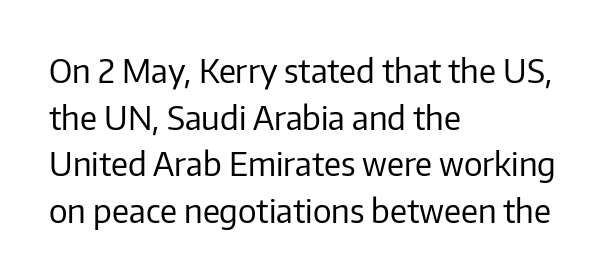
Q: Is the text bold? A: No.
Q: Is the text italic (slanted)? A: No, it is upright.
Q: Is the typeface a serif or a sans-serif typeface? A: Sans-serif.
Q: Is the text underlined? A: No.
Q: How is the paragraph aligned? A: Left-aligned.
Q: Is the spacing between letters normal or unusually wide? A: Normal.
Q: Is the spacing between lines tight, normal or loose? A: Normal.
Q: Width (condensed, normal, or wide)? A: Normal.
Q: Stroke contrast? A: Low.
Q: x-height? A: Medium.
Q: Monospaced? A: No.
